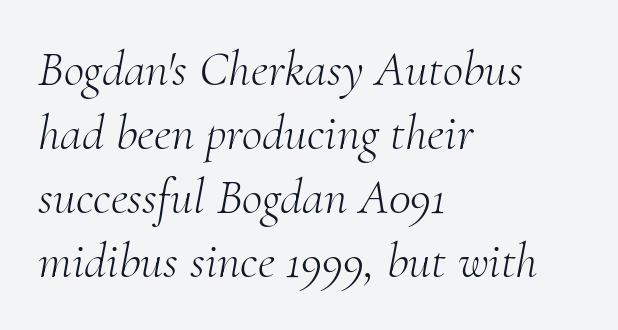
The image shows 50 px light serif type, italic (leaning right); set left-aligned, normal line spacing (1.28x), normal letter spacing, not underlined; medium stroke contrast and a small x-height.
